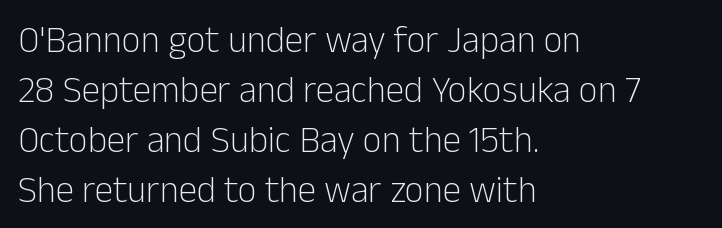
The image shows 37 px light sans-serif type, upright; set left-aligned, normal line spacing (1.35x), normal letter spacing, not underlined; low stroke contrast and a medium x-height.
